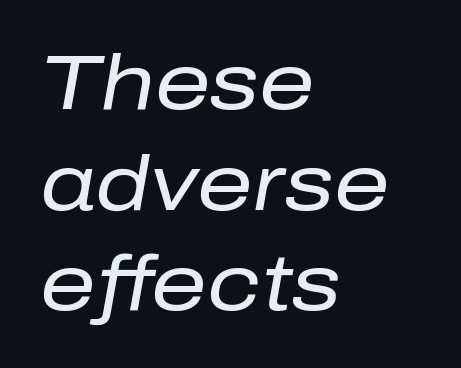
Q: Is the text bold? A: No.
Q: Is the text italic (slanted)? A: Yes, it leans right by about 10 degrees.
Q: Is the text underlined? A: No.
Q: How is the paragraph aligned? A: Left-aligned.
Q: Is the spacing between letters normal or unusually wide? A: Normal.
Q: Is the spacing between lines tight, normal or loose? A: Normal.
Q: Width (condensed, normal, or wide)? A: Normal.
Q: Stroke contrast? A: Low.
Q: x-height? A: Medium.
Q: Monospaced? A: No.
